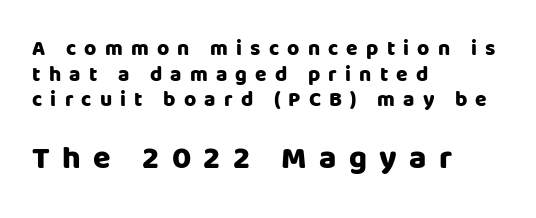
Q: Is the text bold? A: Yes.
Q: Is the text italic (slanted)? A: No, it is upright.
Q: Is the typeface a serif or a sans-serif typeface? A: Sans-serif.
Q: Is the text underlined? A: No.
Q: How is the paragraph aligned? A: Left-aligned.
Q: Is the spacing between letters normal or unusually wide? A: Unusually wide.
Q: Which block of text is set in a larger size, the first (top) or the second (bottom)? A: The second (bottom) one.
Q: Width (condensed, normal, or wide)? A: Normal.
Q: Stroke contrast? A: Low.
Q: x-height? A: Large.
Q: Monospaced? A: No.
